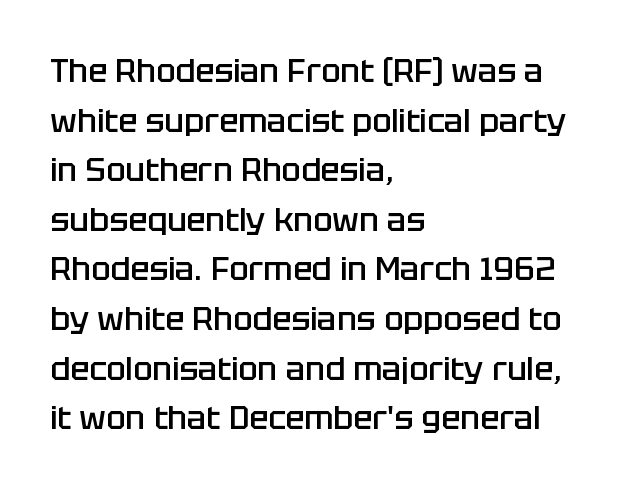
Q: Is the text bold? A: Semi-bold.
Q: Is the text italic (slanted)? A: No, it is upright.
Q: Is the typeface a serif or a sans-serif typeface? A: Sans-serif.
Q: Is the text underlined? A: No.
Q: How is the paragraph aligned? A: Left-aligned.
Q: Is the spacing between letters normal or unusually wide? A: Normal.
Q: Is the spacing between lines tight, normal or loose? A: Normal.
Q: Width (condensed, normal, or wide)? A: Normal.
Q: Stroke contrast? A: Low.
Q: x-height? A: Large.
Q: Monospaced? A: No.
